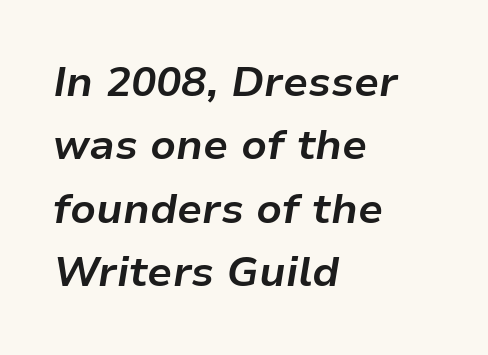
The image shows 42 px bold type, italic (leaning right); set left-aligned, normal line spacing (1.51x), normal letter spacing, not underlined; low stroke contrast and a medium x-height.
